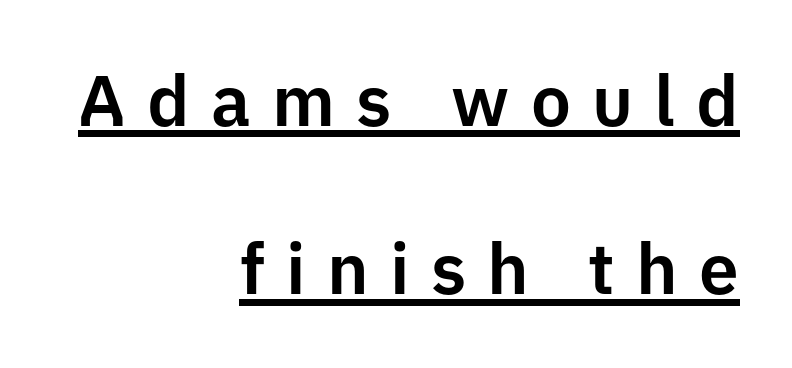
Q: Is the text italic (slanted)? A: No, it is upright.
Q: Is the typeface a serif or a sans-serif typeface? A: Sans-serif.
Q: Is the text underlined? A: Yes.
Q: How is the paragraph aligned? A: Right-aligned.
Q: Is the spacing between letters normal or unusually wide? A: Unusually wide.
Q: Is the spacing between lines tight, normal or loose? A: Loose.
Q: Width (condensed, normal, or wide)? A: Normal.
Q: Stroke contrast? A: Low.
Q: x-height? A: Medium.
Q: Monospaced? A: No.
